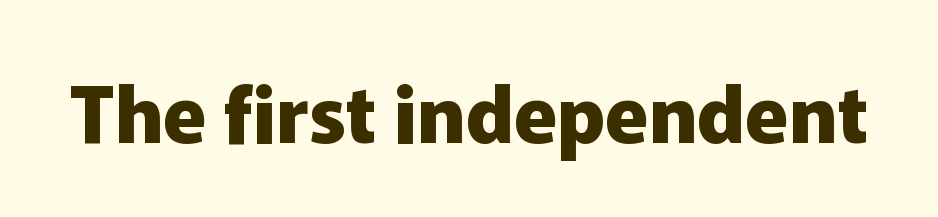
The image shows 79 px heavy sans-serif type, upright; set normal letter spacing, not underlined; low stroke contrast and a medium x-height.
